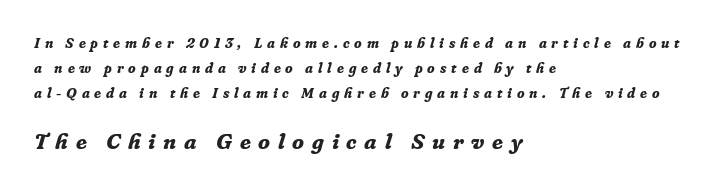
{"italic": "yes", "lean": "right", "slant_degrees": 16, "bold": "yes", "underline": "no", "align": "left", "line_spacing_ratio": 1.8, "letter_spacing": "wide", "letter_spacing_em": 0.35, "larger_block": "second", "size_ratio": 1.57, "glyph_px": 22}
